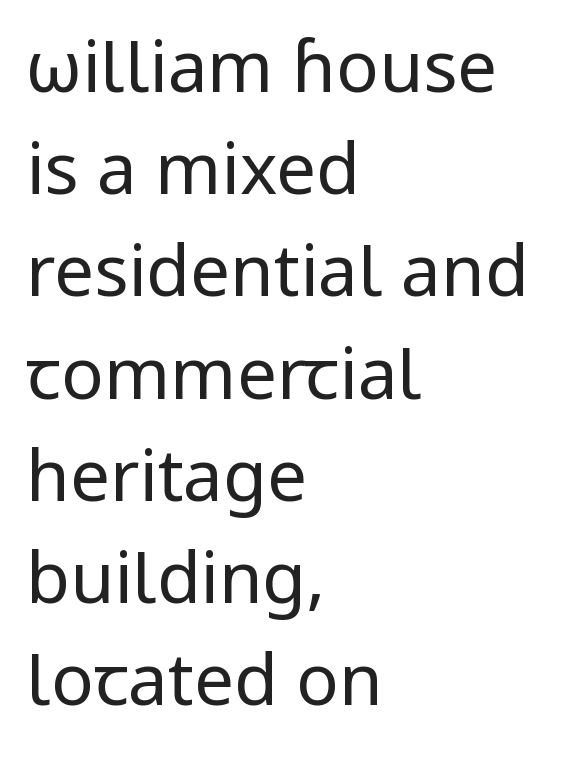
{"serif": "no", "italic": "no", "bold": "no", "weight": "regular", "width": "normal", "stroke_contrast": "low", "x_height": "medium", "monospaced": "no", "underline": "no", "align": "left", "line_spacing": "normal", "line_spacing_ratio": 1.44, "letter_spacing": "normal", "letter_spacing_em": 0.0, "glyph_px": 71}
